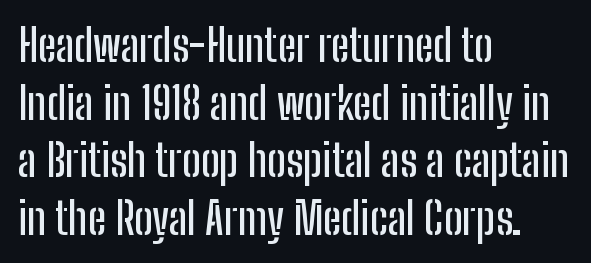
Q: Is the text italic (slanted)? A: No, it is upright.
Q: Is the typeface a serif or a sans-serif typeface? A: Sans-serif.
Q: Is the text underlined? A: No.
Q: How is the paragraph aligned? A: Left-aligned.
Q: Is the spacing between letters normal or unusually wide? A: Normal.
Q: Is the spacing between lines tight, normal or loose? A: Normal.
Q: Width (condensed, normal, or wide)? A: Condensed.
Q: Stroke contrast? A: Low.
Q: x-height? A: Medium.
Q: Monospaced? A: No.
